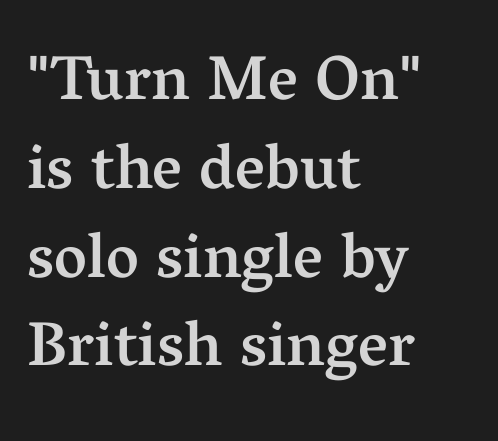
Regarding leading, the lines here are spaced in the standard way. This sample uses plain, unmodified letter spacing. Notice how the passage keeps a crisp vertical edge on the left only. Each letter keeps its own natural width here, so spacing adapts to shape.
